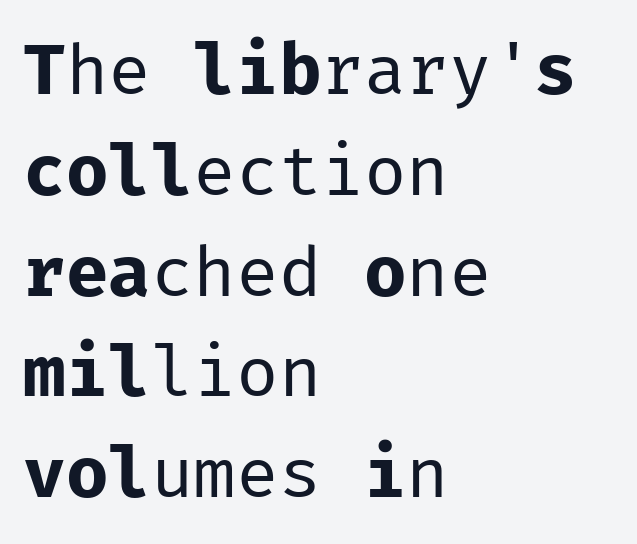
Note the uniform advance width — an 'i' takes as much space as an 'm'. The passage shown is not bold in any degree. The string is rendered with underlining switched off. Posture: vertical. The compositor pushed each line to the left boundary.
